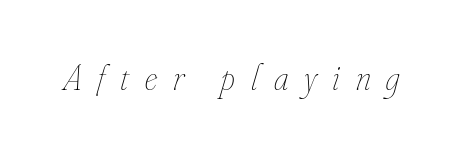
The image shows 36 px thin, condensed type, italic (leaning right); set unusually wide letter spacing (+0.44 em), not underlined; low stroke contrast and a small x-height.
